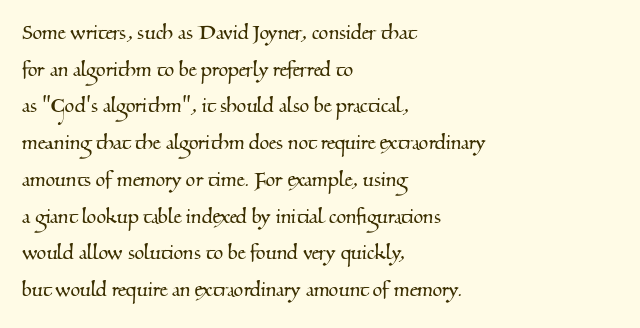
Q: Is the text underlined? A: No.
Q: How is the paragraph aligned? A: Left-aligned.
Q: Is the spacing between letters normal or unusually wide? A: Normal.
Q: Is the spacing between lines tight, normal or loose? A: Normal.
